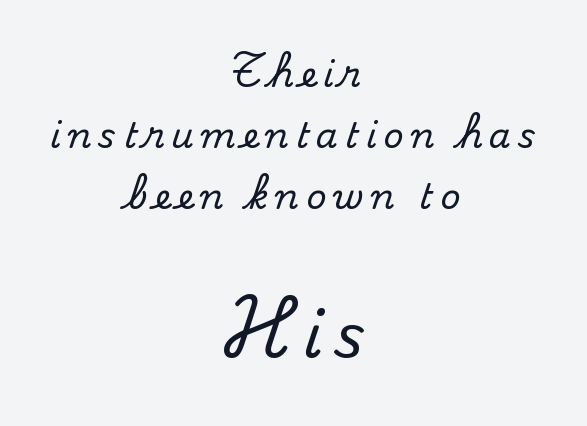
{"width": "normal", "stroke_contrast": "medium", "x_height": "small", "monospaced": "no", "underline": "no", "align": "center", "line_spacing_ratio": 1.74, "letter_spacing": "wide", "letter_spacing_em": 0.2, "larger_block": "second", "size_ratio": 1.77, "glyph_px": 62}
